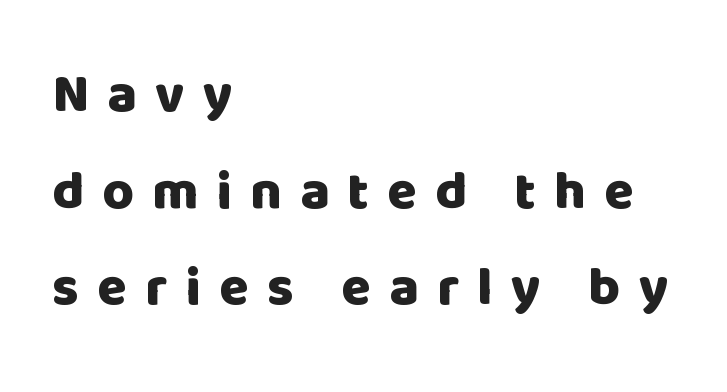
{"serif": "no", "italic": "no", "bold": "yes", "weight": "heavy", "width": "normal", "stroke_contrast": "low", "x_height": "large", "monospaced": "no", "underline": "no", "align": "left", "line_spacing_ratio": 1.79, "letter_spacing": "wide", "letter_spacing_em": 0.34, "glyph_px": 54}
